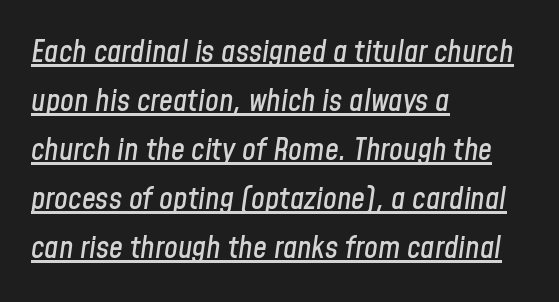
The image shows 31 px condensed type, italic (leaning right); set left-aligned, normal line spacing (1.58x), normal letter spacing, underlined; low stroke contrast and a medium x-height.
